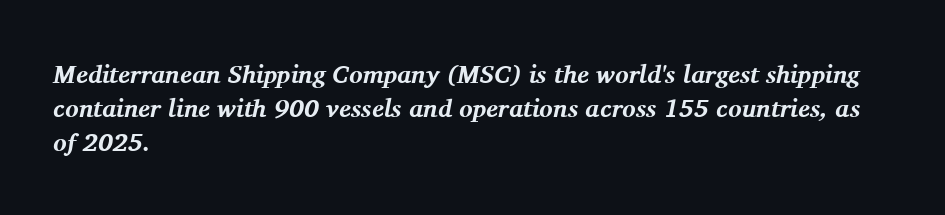
{"italic": "yes", "lean": "right", "slant_degrees": 11, "bold": "yes", "underline": "no", "align": "left", "line_spacing": "normal", "line_spacing_ratio": 1.36, "letter_spacing": "normal", "letter_spacing_em": 0.0, "glyph_px": 25}
